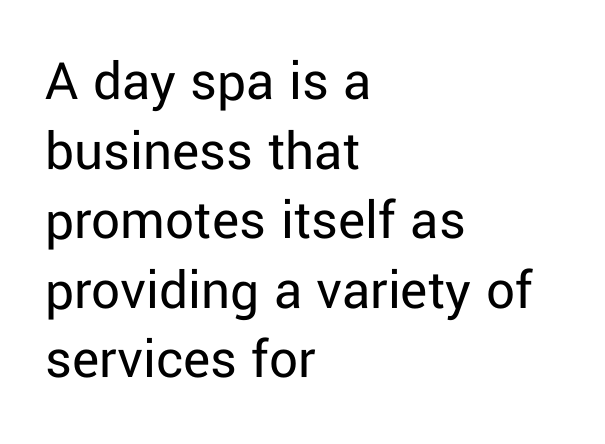
Q: Is the text bold? A: No.
Q: Is the text italic (slanted)? A: No, it is upright.
Q: Is the typeface a serif or a sans-serif typeface? A: Sans-serif.
Q: Is the text underlined? A: No.
Q: How is the paragraph aligned? A: Left-aligned.
Q: Is the spacing between letters normal or unusually wide? A: Normal.
Q: Width (condensed, normal, or wide)? A: Normal.
Q: Stroke contrast? A: Low.
Q: x-height? A: Medium.
Q: Monospaced? A: No.
